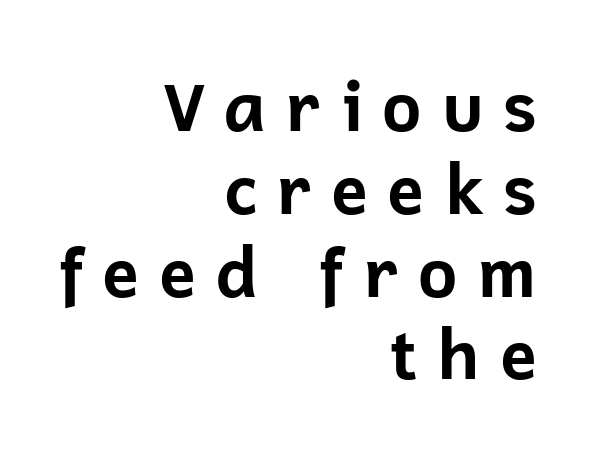
Q: Is the text bold? A: Yes.
Q: Is the text italic (slanted)? A: No, it is upright.
Q: Is the typeface a serif or a sans-serif typeface? A: Sans-serif.
Q: Is the text underlined? A: No.
Q: How is the paragraph aligned? A: Right-aligned.
Q: Is the spacing between letters normal or unusually wide? A: Unusually wide.
Q: Width (condensed, normal, or wide)? A: Normal.
Q: Stroke contrast? A: Low.
Q: x-height? A: Medium.
Q: Monospaced? A: No.
